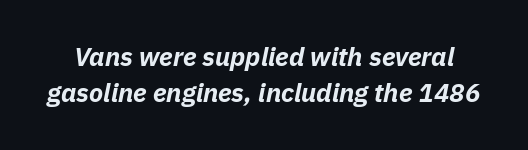
Compared with an ordinary text face, these strokes are far heavier — a full bold. Is the type slanted? Yes — the strokes lean at a clear angle. Is there much room between lines? A standard amount, neither cramped nor airy. A clean baseline with only descenders dipping below it.
